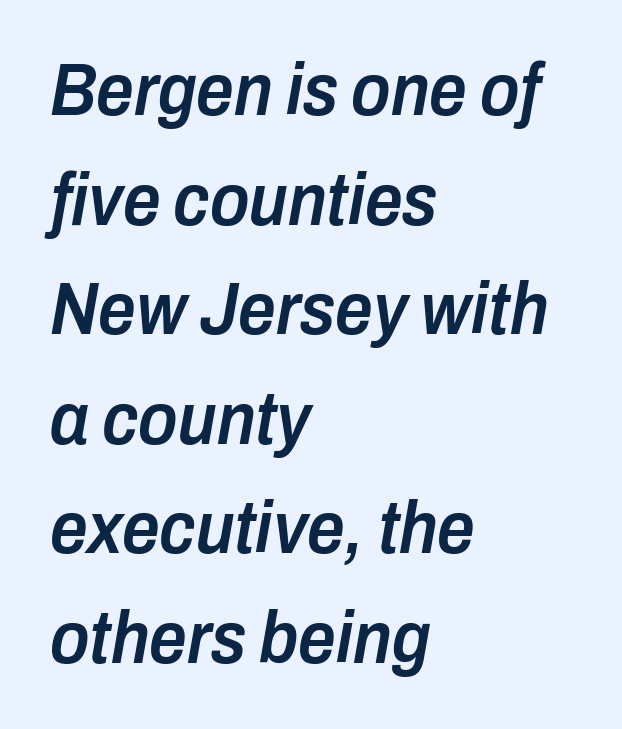
Q: Is the text bold? A: Semi-bold.
Q: Is the text italic (slanted)? A: Yes, it leans right by about 10 degrees.
Q: Is the text underlined? A: No.
Q: How is the paragraph aligned? A: Left-aligned.
Q: Is the spacing between letters normal or unusually wide? A: Normal.
Q: Is the spacing between lines tight, normal or loose? A: Normal.
Q: Width (condensed, normal, or wide)? A: Condensed.
Q: Stroke contrast? A: Low.
Q: x-height? A: Medium.
Q: Monospaced? A: No.
